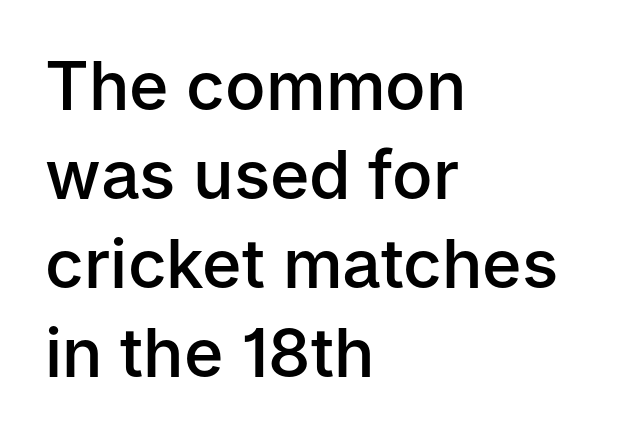
The image shows 67 px semibold sans-serif type, upright; set left-aligned, normal line spacing (1.33x), normal letter spacing, not underlined; low stroke contrast and a medium x-height.
